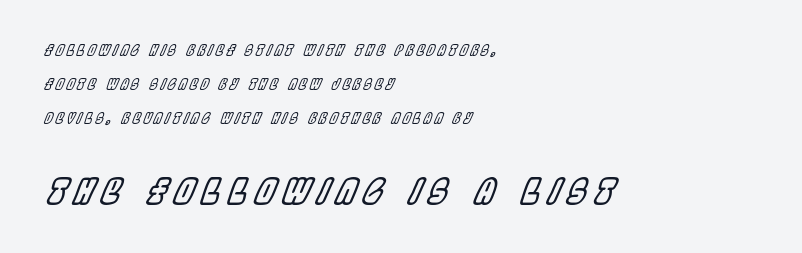
Between one letter and the next there's a generous, obvious gap. A classic flush-left, rag-right setting is used for this passage. The text carries the slant typical of an italic or oblique font. Character widths vary here, with narrow letters taking less room than wide ones.
